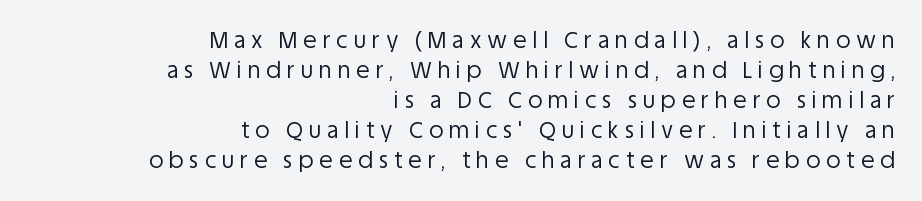
{"italic": "no", "bold": "no", "underline": "no", "align": "right", "line_spacing": "normal", "line_spacing_ratio": 1.36, "letter_spacing": "wide", "letter_spacing_em": 0.27, "glyph_px": 22}
